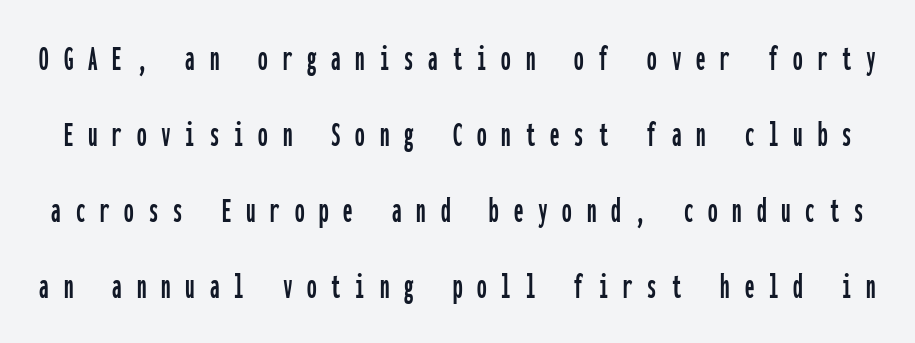
The image shows 38 px condensed sans-serif type, upright, monospaced; set loose line spacing (2.0x), unusually wide letter spacing (+0.39 em), not underlined; low stroke contrast and a medium x-height.
